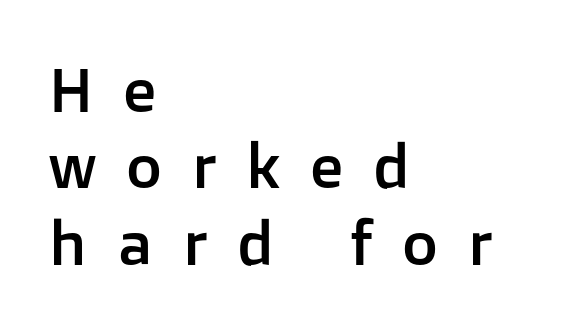
Q: Is the text italic (slanted)? A: No, it is upright.
Q: Is the typeface a serif or a sans-serif typeface? A: Sans-serif.
Q: Is the text underlined? A: No.
Q: How is the paragraph aligned? A: Left-aligned.
Q: Is the spacing between letters normal or unusually wide? A: Unusually wide.
Q: Width (condensed, normal, or wide)? A: Normal.
Q: Stroke contrast? A: Low.
Q: x-height? A: Medium.
Q: Monospaced? A: No.
